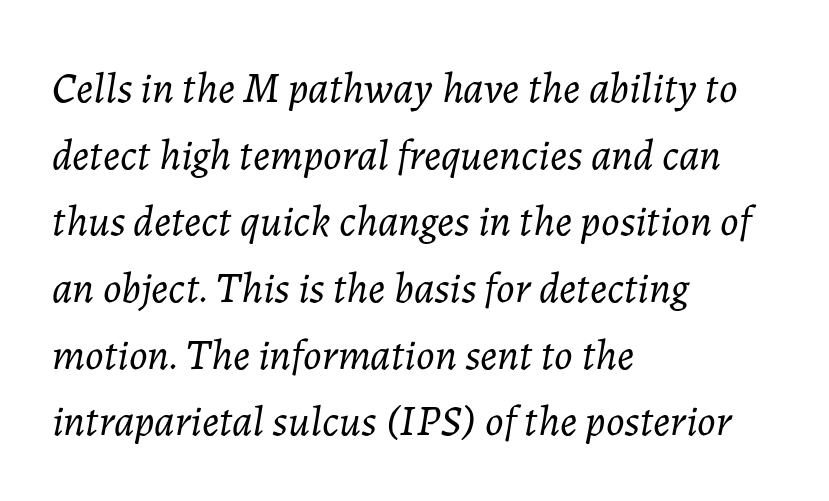
{"italic": "yes", "lean": "right", "slant_degrees": 7, "bold": "no", "weight": "light", "width": "normal", "stroke_contrast": "low", "x_height": "medium", "monospaced": "no", "underline": "no", "align": "left", "line_spacing": "normal", "line_spacing_ratio": 1.55, "letter_spacing": "normal", "letter_spacing_em": 0.0, "glyph_px": 43}
